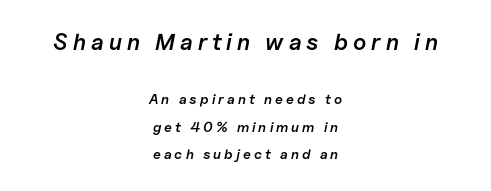
Q: Is the text bold? A: Semi-bold.
Q: Is the text italic (slanted)? A: Yes, it leans right by about 11 degrees.
Q: Is the text underlined? A: No.
Q: How is the paragraph aligned? A: Centered.
Q: Is the spacing between letters normal or unusually wide? A: Unusually wide.
Q: Is the spacing between lines tight, normal or loose? A: Loose.
Q: Which block of text is set in a larger size, the first (top) or the second (bottom)? A: The first (top) one.
